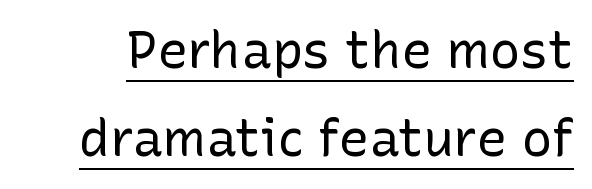
The image shows 51 px regular-weight sans-serif type, upright; set line spacing 1.73x, normal letter spacing, underlined; low stroke contrast and a medium x-height.
